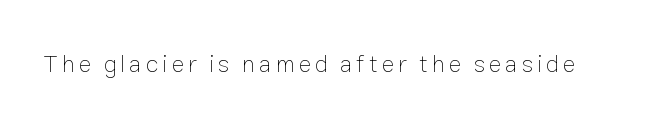
Only glyphs here, with clear space below each row. Posture: upright roman. The font is comparable to plain body text, perhaps lighter.
